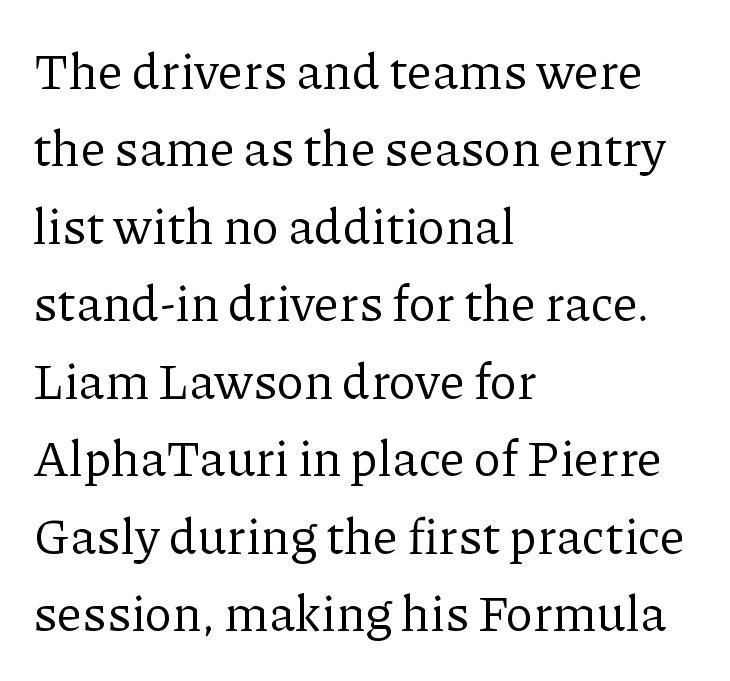
{"serif": "yes", "italic": "no", "bold": "no", "weight": "regular", "width": "normal", "stroke_contrast": "low", "x_height": "medium", "monospaced": "no", "underline": "no", "align": "left", "line_spacing": "normal", "line_spacing_ratio": 1.55, "letter_spacing": "normal", "letter_spacing_em": 0.0, "glyph_px": 50}
